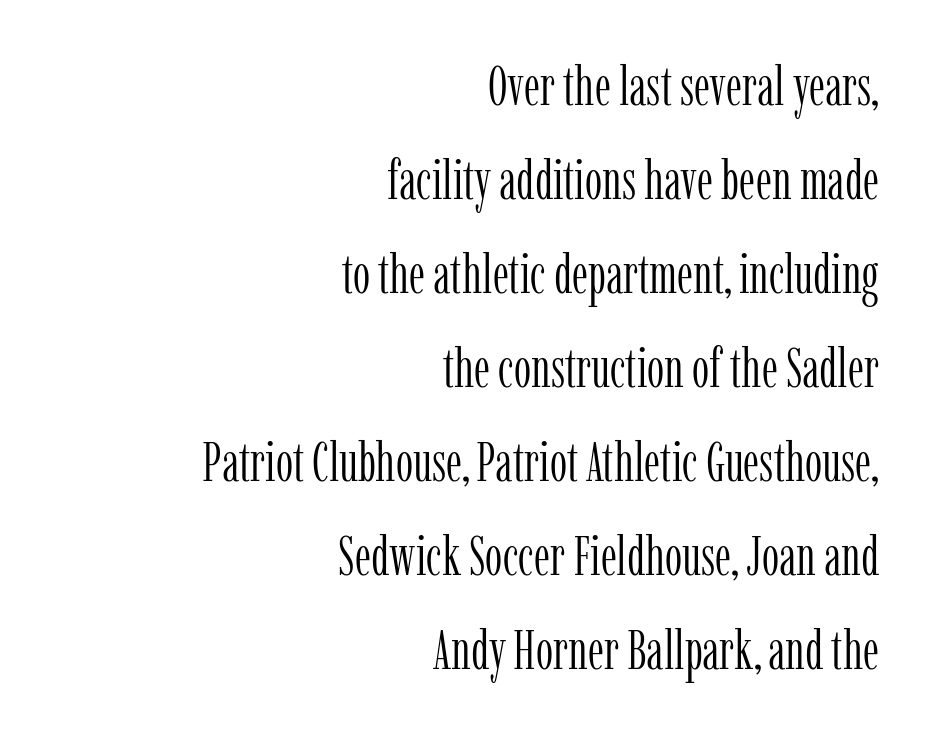
The image shows 55 px light, condensed serif type, upright; set right-aligned, line spacing 1.71x, normal letter spacing, not underlined; low stroke contrast and a medium x-height.
